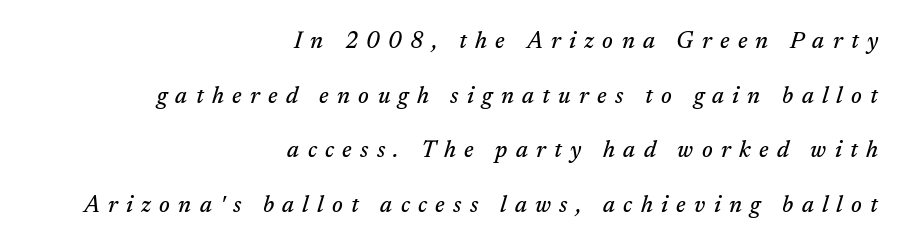
The image shows 23 px text type, italic (leaning right); set right-aligned, loose line spacing (2.38x), unusually wide letter spacing (+0.36 em), not underlined.
